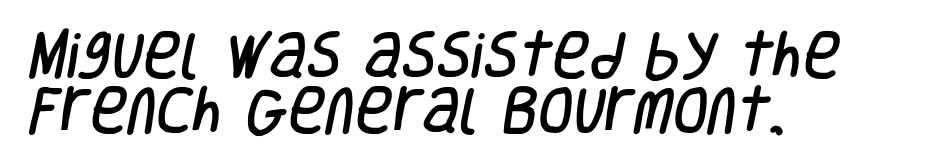
No word sits above an underline. This sample uses a sans-serif face. Nothing unusual about the tracking: characters are spaced as the font intends. You could not count columns in this text — the font is proportionally spaced. Line spacing here is tight.
